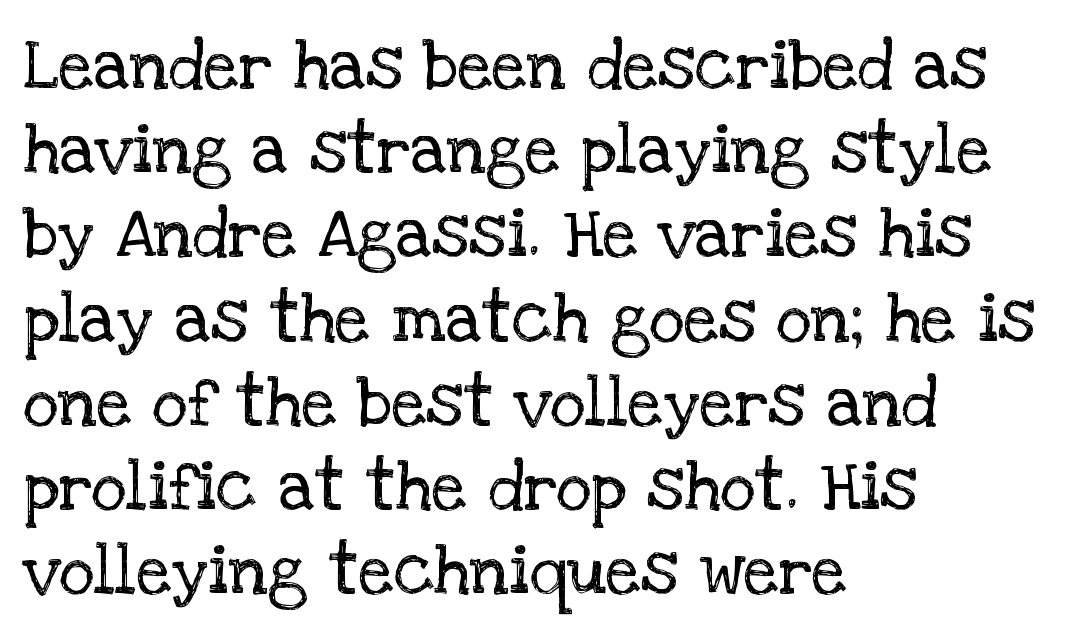
{"serif": "yes", "italic": "no", "bold": "no", "weight": "regular", "width": "normal", "stroke_contrast": "low", "x_height": "large", "monospaced": "no", "underline": "no", "align": "left", "line_spacing_ratio": 1.22, "letter_spacing": "normal", "letter_spacing_em": 0.0, "glyph_px": 69}
